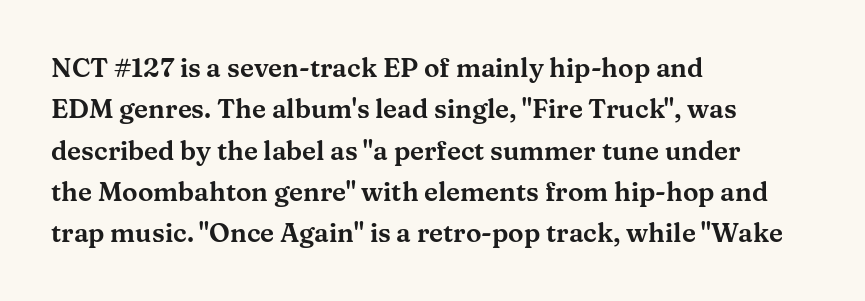
{"italic": "no", "underline": "no", "align": "left", "line_spacing": "normal", "line_spacing_ratio": 1.59, "letter_spacing": "normal", "letter_spacing_em": 0.0, "glyph_px": 26}
